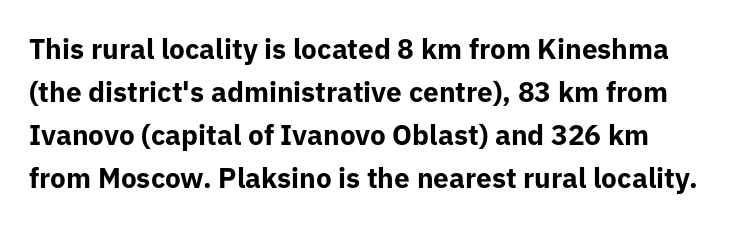
{"serif": "no", "italic": "no", "bold": "yes", "weight": "bold", "width": "normal", "stroke_contrast": "low", "x_height": "medium", "monospaced": "no", "underline": "no", "line_spacing": "normal", "line_spacing_ratio": 1.54, "letter_spacing": "normal", "letter_spacing_em": 0.0, "glyph_px": 28}
